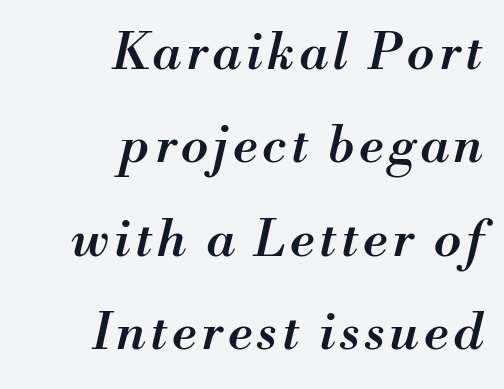
{"italic": "yes", "lean": "right", "slant_degrees": 13, "bold": "semi", "weight": "semibold", "width": "normal", "stroke_contrast": "medium", "x_height": "small", "monospaced": "no", "underline": "no", "align": "right", "line_spacing_ratio": 1.87, "glyph_px": 50}
